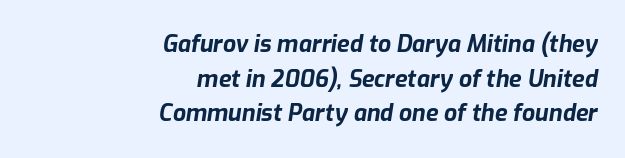
These lines sit exactly where default settings would place them. The area under the type is left untouched. The lines in this sample share a right terminus and differ only in where they begin. Glyph-to-glyph distance matches everyday printed text. Observe the lean: these are italic letterforms. Pretty heavy lettering here — definitely bold.
